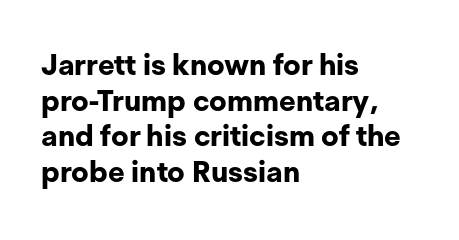
Q: Is the text bold? A: Yes.
Q: Is the text italic (slanted)? A: No, it is upright.
Q: Is the typeface a serif or a sans-serif typeface? A: Sans-serif.
Q: Is the text underlined? A: No.
Q: How is the paragraph aligned? A: Left-aligned.
Q: Is the spacing between letters normal or unusually wide? A: Normal.
Q: Width (condensed, normal, or wide)? A: Normal.
Q: Stroke contrast? A: Low.
Q: x-height? A: Medium.
Q: Monospaced? A: No.
